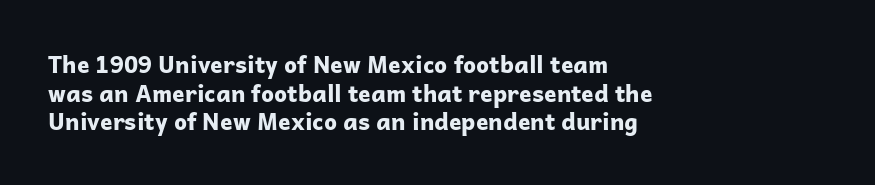
{"italic": "no", "bold": "yes", "underline": "no", "align": "left", "line_spacing": "normal", "line_spacing_ratio": 1.25, "letter_spacing": "normal", "letter_spacing_em": 0.0, "glyph_px": 23}
